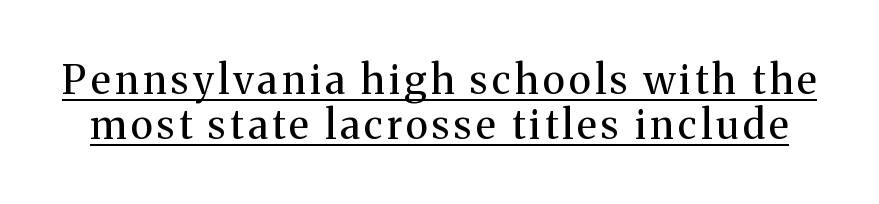
Q: Is the text bold? A: No.
Q: Is the text italic (slanted)? A: No, it is upright.
Q: Is the typeface a serif or a sans-serif typeface? A: Serif.
Q: Is the text underlined? A: Yes.
Q: Is the spacing between lines tight, normal or loose? A: Tight.
Q: Width (condensed, normal, or wide)? A: Normal.
Q: Stroke contrast? A: Medium.
Q: x-height? A: Medium.
Q: Monospaced? A: No.
